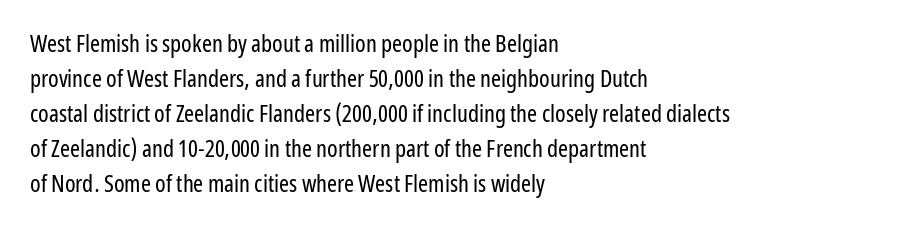
The image shows 24 px text type, upright; set left-aligned, normal line spacing (1.46x), normal letter spacing, not underlined.
